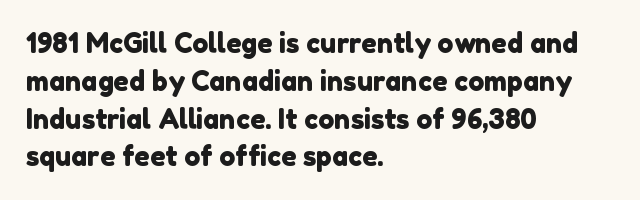
Short note: letters normally spaced. Is the block centered? No — it sits flush against the left margin. Is there much room between lines? A standard amount, neither cramped nor airy. Rule under the text: the space is simply empty.
